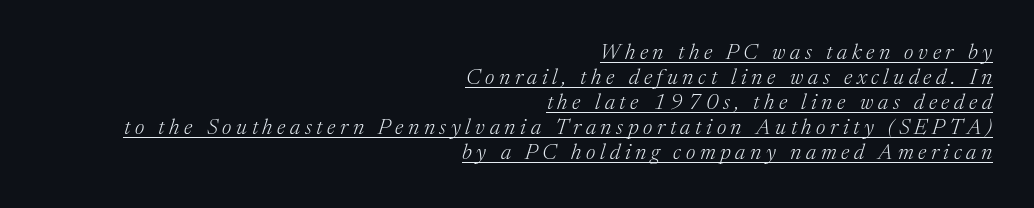
Q: Is the text bold? A: No.
Q: Is the text italic (slanted)? A: Yes, it leans right by about 17 degrees.
Q: Is the text underlined? A: Yes.
Q: How is the paragraph aligned? A: Right-aligned.
Q: Is the spacing between letters normal or unusually wide? A: Unusually wide.
Q: Is the spacing between lines tight, normal or loose? A: Tight.
